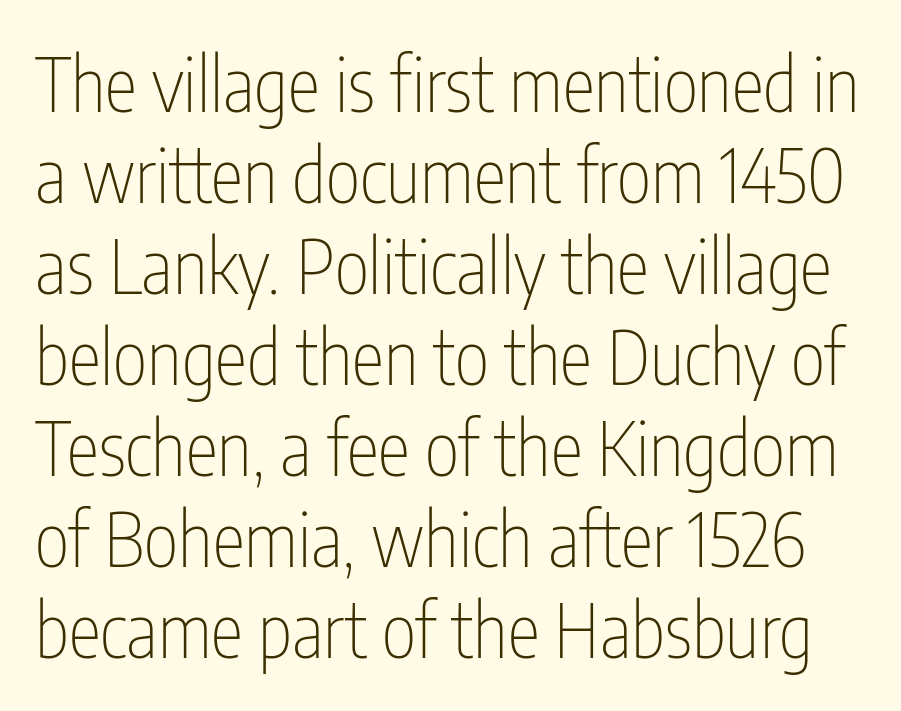
Check under the words: just untouched page. The strokes carry an ordinary text weight at most. Serif or sans? Sans — the stroke terminals are bare. You could not count columns in this text — the font is proportionally spaced. The lettering stays uniformly vertical, giving the passage a roman look.
